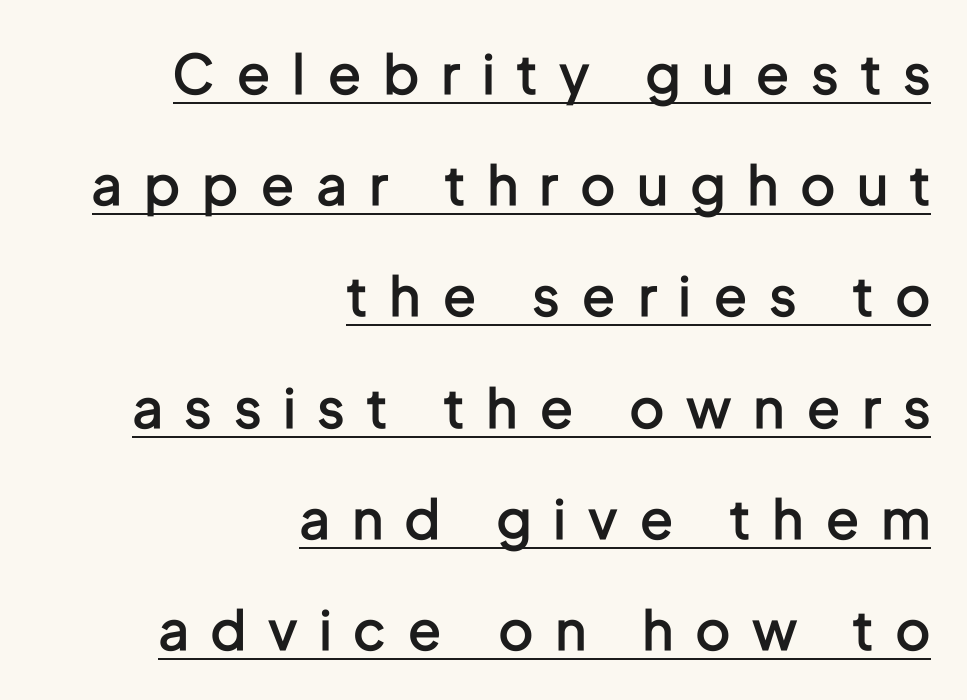
Note the varied advance widths — an 'i' is clearly narrower than an 'm'. Airy leading. Nothing sits at the stroke ends, so this counts as sans-serif. The rendering uses the underline text-decoration.
